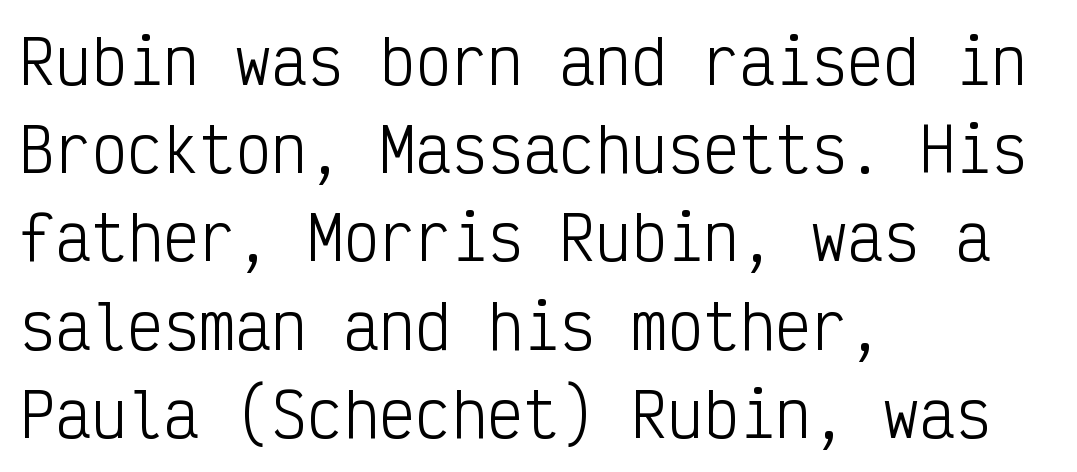
The typeface has the unassuming heft of standard copy or less. Horizontal alignment here is leftward, the default for most running prose. The passage shown is typed in a monospace face where columns stay perfectly aligned. Tracking value appears to be zero — textbook default spacing.
